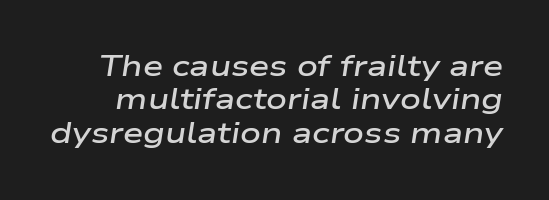
Q: Is the text bold? A: Semi-bold.
Q: Is the text italic (slanted)? A: Yes, it leans right by about 9 degrees.
Q: Is the text underlined? A: No.
Q: Is the spacing between letters normal or unusually wide? A: Normal.
Q: Is the spacing between lines tight, normal or loose? A: Tight.
Q: Width (condensed, normal, or wide)? A: Wide.
Q: Stroke contrast? A: Low.
Q: x-height? A: Medium.
Q: Monospaced? A: No.
